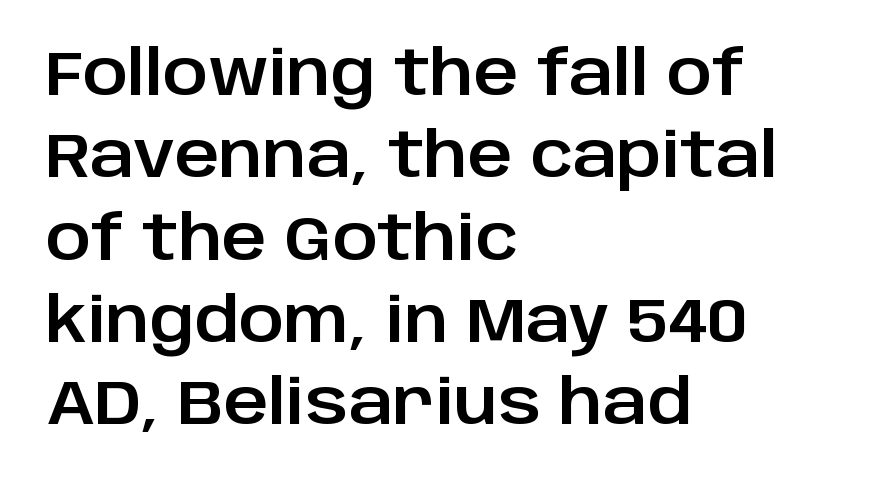
The image shows 61 px sans-serif type, upright; set left-aligned, normal line spacing (1.35x), normal letter spacing, not underlined; low stroke contrast and a large x-height.
